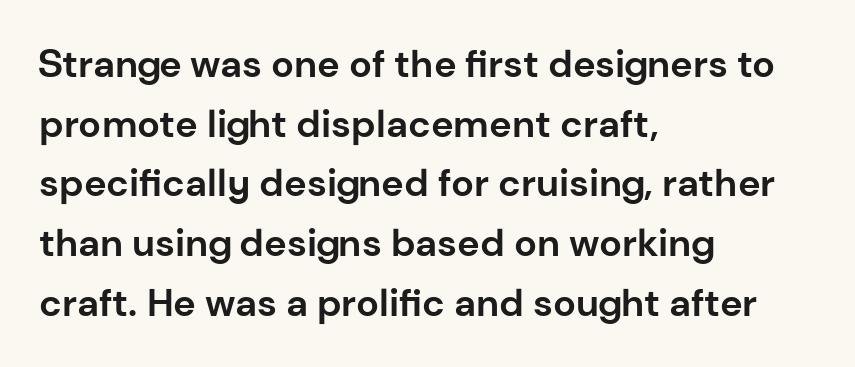
Q: Is the text bold? A: Yes.
Q: Is the text italic (slanted)? A: No, it is upright.
Q: Is the typeface a serif or a sans-serif typeface? A: Sans-serif.
Q: Is the text underlined? A: No.
Q: How is the paragraph aligned? A: Left-aligned.
Q: Is the spacing between letters normal or unusually wide? A: Normal.
Q: Is the spacing between lines tight, normal or loose? A: Normal.
Q: Width (condensed, normal, or wide)? A: Normal.
Q: Stroke contrast? A: Low.
Q: x-height? A: Medium.
Q: Monospaced? A: No.
